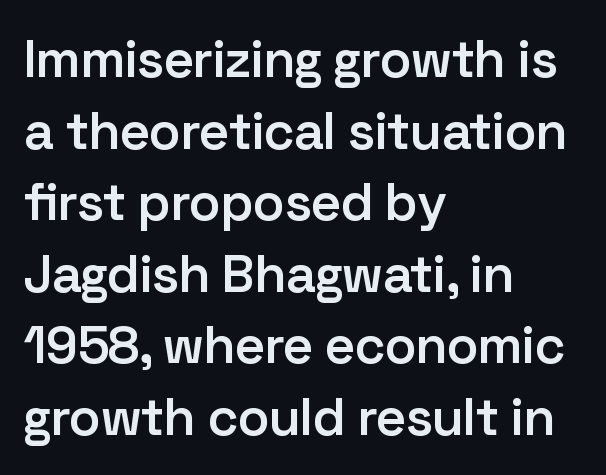
Decoration check: the copy has no underline. The typography opts for an upright posture over an oblique one. If you measured baseline to baseline, you'd find a middling distance. The tracking reads as untouched default to a designer's eye. Check where the strokes stop: nothing finishes them off — pure sans. This sample is left-justified, so line endings fall wherever the words run out.
